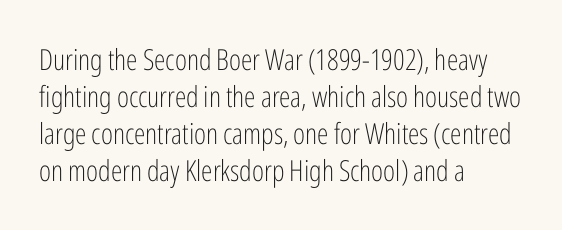
Q: Is the text bold? A: No.
Q: Is the text italic (slanted)? A: No, it is upright.
Q: Is the typeface a serif or a sans-serif typeface? A: Sans-serif.
Q: Is the text underlined? A: No.
Q: How is the paragraph aligned? A: Left-aligned.
Q: Is the spacing between letters normal or unusually wide? A: Normal.
Q: Is the spacing between lines tight, normal or loose? A: Normal.
Q: Width (condensed, normal, or wide)? A: Condensed.
Q: Stroke contrast? A: Low.
Q: x-height? A: Medium.
Q: Monospaced? A: No.
